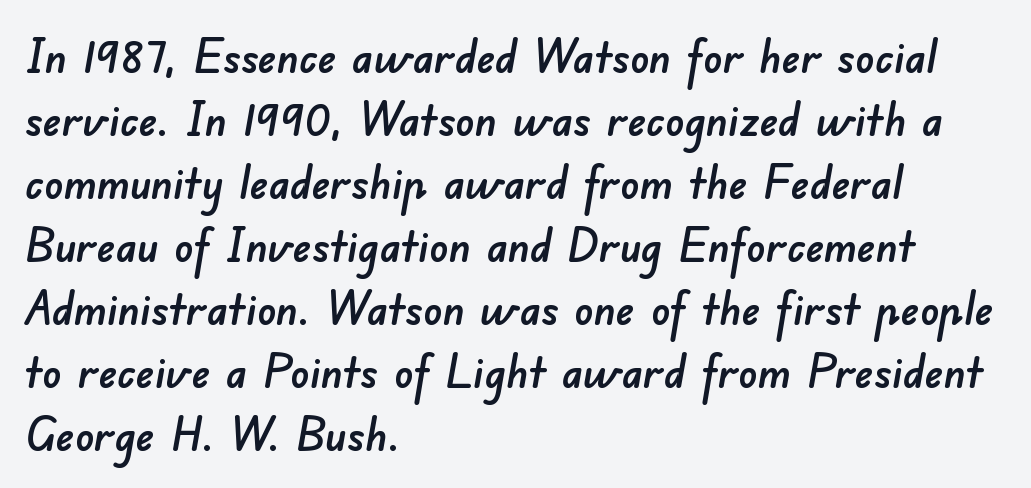
The letterforms sit shoulder to shoulder at normal distance. Each letter keeps its own natural width here, so spacing adapts to shape. Underlining? Definitely not there. Interline gaps are of average width in this sample. The face used here is a sans, in the tradition of grotesques and geometrics. This rendering uses left alignment, leaving the right contour irregular.
